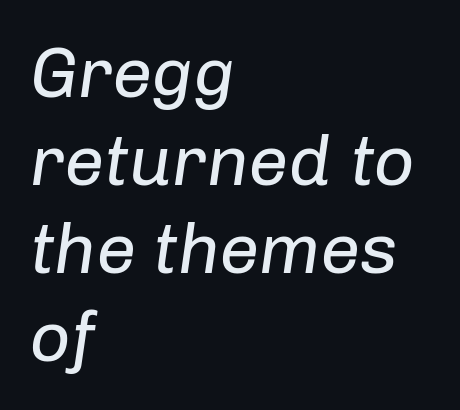
{"italic": "yes", "lean": "right", "slant_degrees": 8, "bold": "no", "weight": "regular", "width": "normal", "stroke_contrast": "low", "x_height": "medium", "monospaced": "no", "underline": "no", "align": "left", "line_spacing_ratio": 1.24, "letter_spacing": "normal", "letter_spacing_em": 0.0, "glyph_px": 71}
